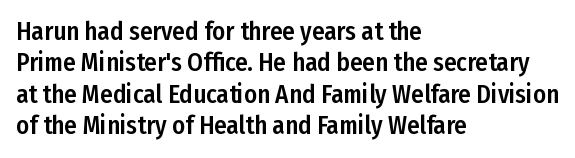
The image shows 25 px text type, upright; set left-aligned, normal line spacing (1.26x), normal letter spacing, not underlined.
